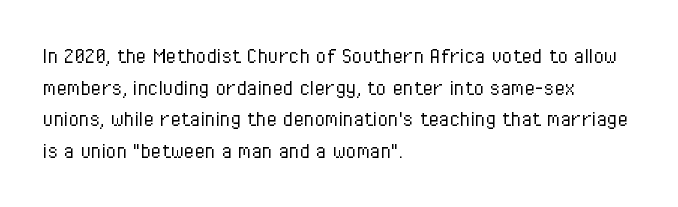
The image shows 24 px text type, upright; set left-aligned, normal line spacing (1.32x), normal letter spacing, not underlined.
